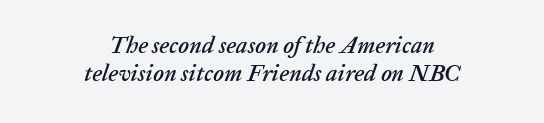
Q: Is the text italic (slanted)? A: Yes, it leans right by about 20 degrees.
Q: Is the text underlined? A: No.
Q: How is the paragraph aligned? A: Centered.
Q: Is the spacing between letters normal or unusually wide? A: Normal.
